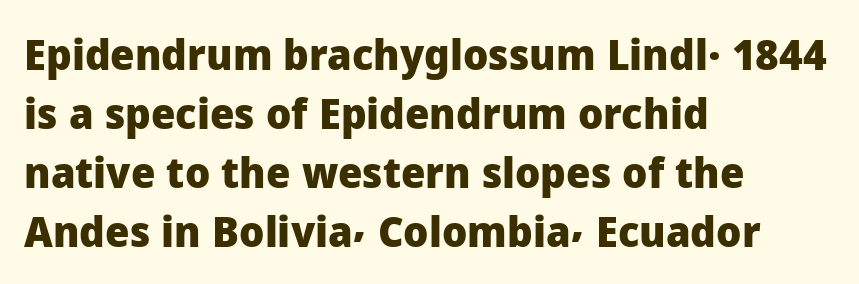
Q: Is the text bold? A: Yes.
Q: Is the text italic (slanted)? A: No, it is upright.
Q: Is the typeface a serif or a sans-serif typeface? A: Sans-serif.
Q: Is the text underlined? A: No.
Q: How is the paragraph aligned? A: Left-aligned.
Q: Is the spacing between letters normal or unusually wide? A: Normal.
Q: Is the spacing between lines tight, normal or loose? A: Normal.
Q: Width (condensed, normal, or wide)? A: Normal.
Q: Stroke contrast? A: Low.
Q: x-height? A: Medium.
Q: Monospaced? A: No.
